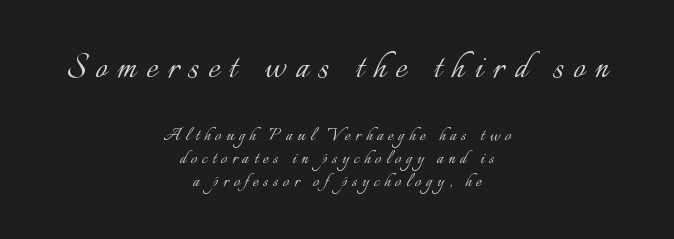
Q: Is the text bold? A: No.
Q: Is the text italic (slanted)? A: Yes.
Q: Is the text underlined? A: No.
Q: How is the paragraph aligned? A: Centered.
Q: Is the spacing between letters normal or unusually wide? A: Unusually wide.
Q: Is the spacing between lines tight, normal or loose? A: Tight.
Q: Which block of text is set in a larger size, the first (top) or the second (bottom)? A: The first (top) one.
Q: Width (condensed, normal, or wide)? A: Normal.
Q: Stroke contrast? A: Low.
Q: x-height? A: Small.
Q: Monospaced? A: No.
